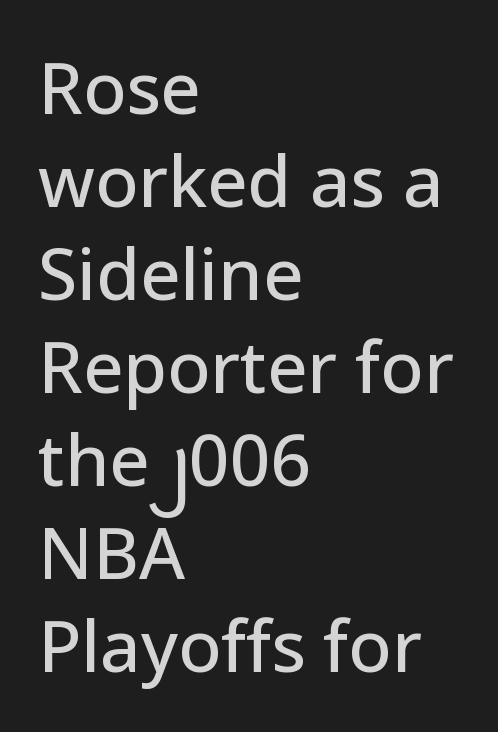
Observe the absence of serifs on each vertical stroke in this sample. Spacing verdict: proportional, widths tailored to each character. Posture: straight, roman, zero tilt. Look at the tracking — it's just the regular setting, nothing added. What's the leading like? Ordinary, nothing unusual. Unmarked baselines from the first word to the last.
